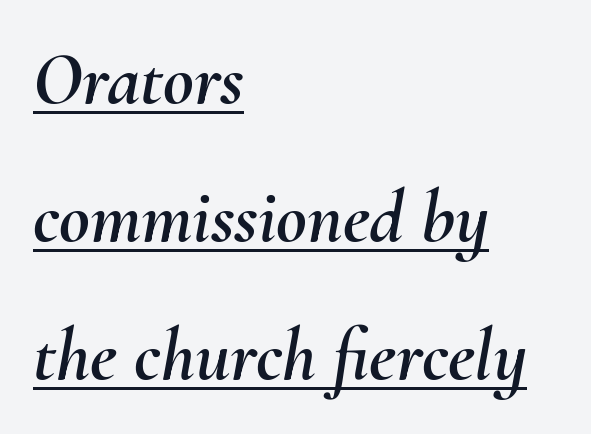
The rendering keeps characters at their native spacing. Each line of the rendering has a horizontal stroke beneath the glyphs. The typography opts for an oblique posture over an upright one. The lines in this sample share a left origin and differ only in where they stop.
